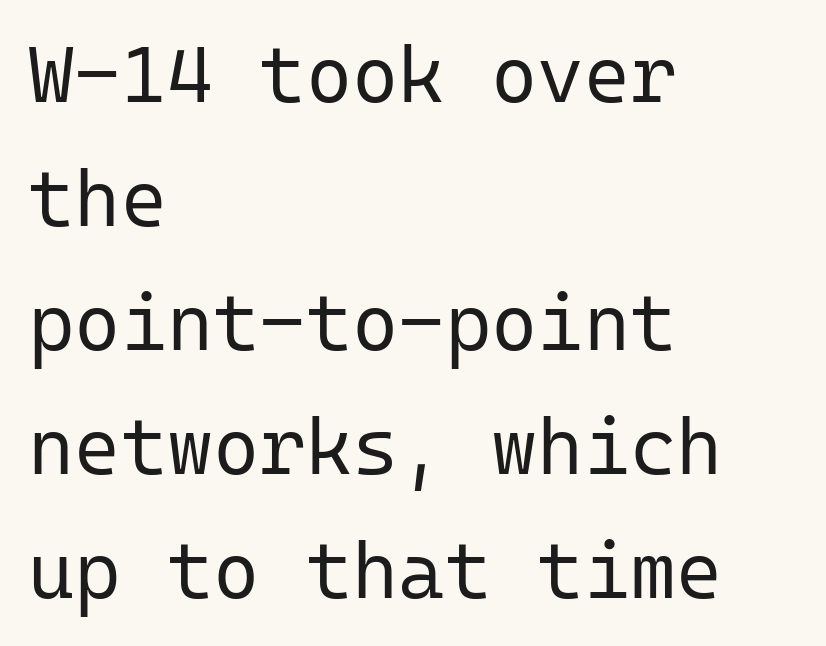
Q: Is the text bold? A: No.
Q: Is the text italic (slanted)? A: No, it is upright.
Q: Is the typeface a serif or a sans-serif typeface? A: Sans-serif.
Q: Is the text underlined? A: No.
Q: How is the paragraph aligned? A: Left-aligned.
Q: Is the spacing between letters normal or unusually wide? A: Normal.
Q: Is the spacing between lines tight, normal or loose? A: Normal.
Q: Width (condensed, normal, or wide)? A: Normal.
Q: Stroke contrast? A: Low.
Q: x-height? A: Medium.
Q: Monospaced? A: Yes.
